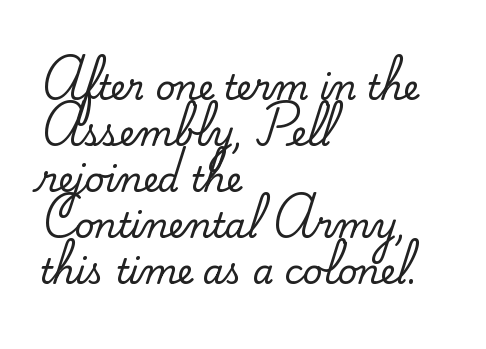
Yep, those are serifs on the letters. This sample has the flowing, uneven cadence of proportional lettering. Beneath every word, the page is bare. Summary of vertical rhythm: regular, with standard interline spacing. These lines keep a tight, regular rhythm from letter to letter.
